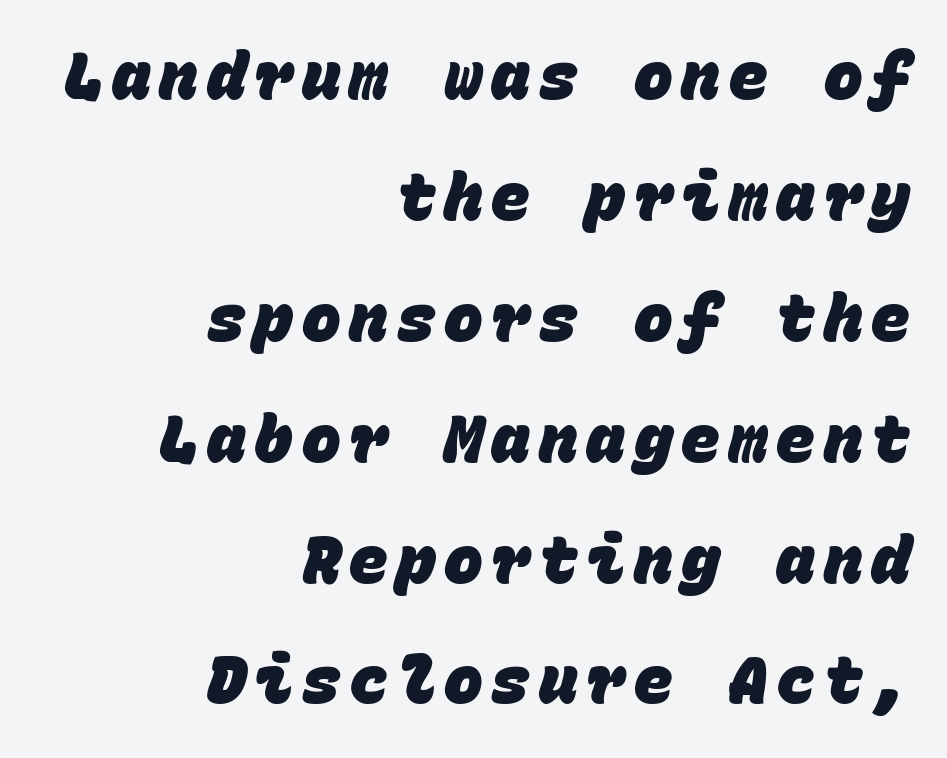
The image shows 65 px heavy sans-serif type, monospaced; set right-aligned, line spacing 1.86x, not underlined; low stroke contrast and a large x-height.
